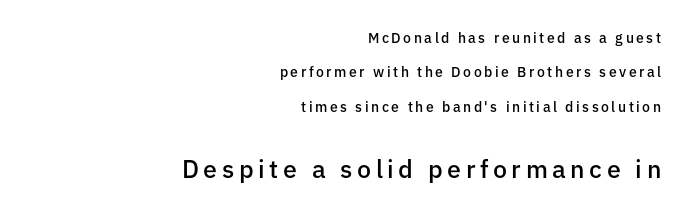
The image shows 25 px text type, upright; set right-aligned, loose line spacing (2.46x), not underlined; the second (bottom) block is 1.79x larger.
